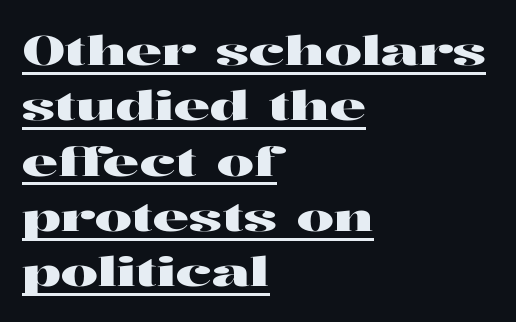
{"serif": "yes", "italic": "no", "width": "wide", "stroke_contrast": "high", "x_height": "medium", "monospaced": "no", "underline": "yes", "align": "left", "line_spacing": "normal", "line_spacing_ratio": 1.35, "letter_spacing": "normal", "letter_spacing_em": 0.0, "glyph_px": 41}
